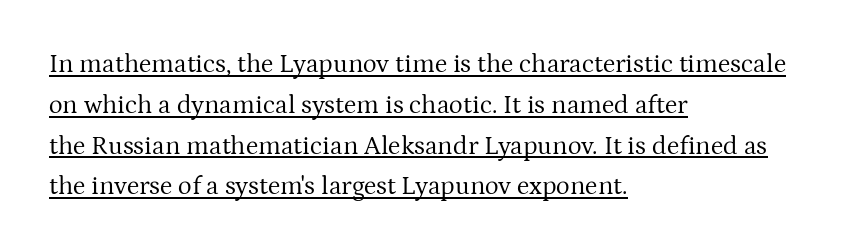
The image shows 26 px text type, upright; set left-aligned, normal line spacing (1.57x), normal letter spacing, underlined.
